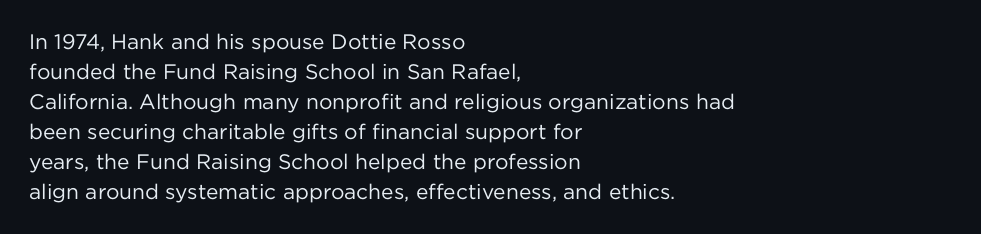
Compared with typical body copy, the letter spacing here is the same. The text block is weighted toward the left margin, trailing off unevenly rightward. The foot of each line stays bare and open. Evenly set lines give the paragraph a standard silhouette. Stroke thickness stays within the range of a standard reading face or lighter.
